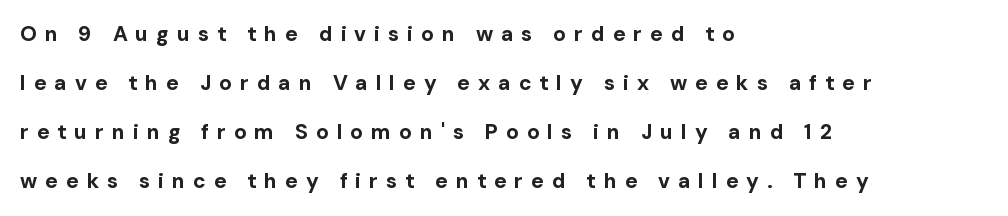
Left-aligned paragraph, ragged on the right. The sample has been set heavy, in full bold. Vertical strokes here are truly vertical. What's the leading like? Stretched, with rows far apart. Has an underline been added? It has not.
